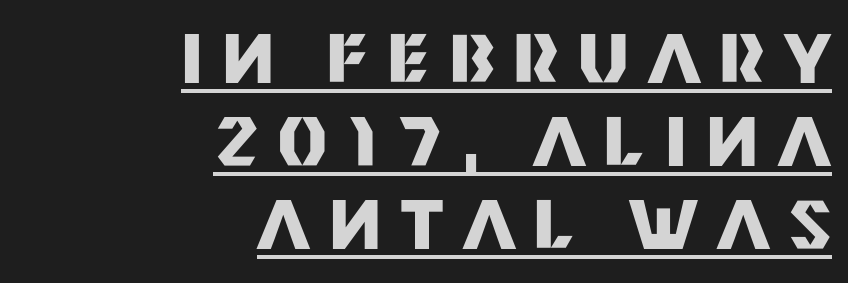
The passage shown is typeset with a sans-serif family. Is there any slant? The stems are plumb. Note the varied advance widths — an 'i' is clearly narrower than an 'm'. This rendering widens character spacing well past its baseline value.
